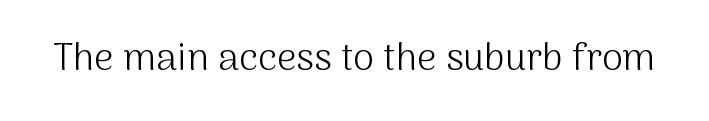
Q: Is the text bold? A: No.
Q: Is the text italic (slanted)? A: No, it is upright.
Q: Is the typeface a serif or a sans-serif typeface? A: Sans-serif.
Q: Is the text underlined? A: No.
Q: Is the spacing between letters normal or unusually wide? A: Normal.
Q: Width (condensed, normal, or wide)? A: Normal.
Q: Stroke contrast? A: Medium.
Q: x-height? A: Medium.
Q: Monospaced? A: No.
